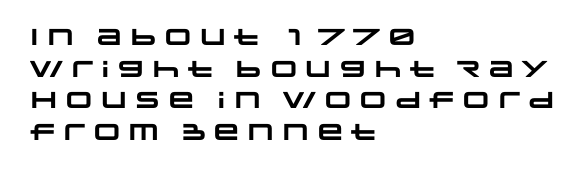
{"bold": "yes", "underline": "no", "align": "left", "line_spacing": "normal", "line_spacing_ratio": 1.38, "letter_spacing": "normal", "letter_spacing_em": 0.0, "glyph_px": 23}
